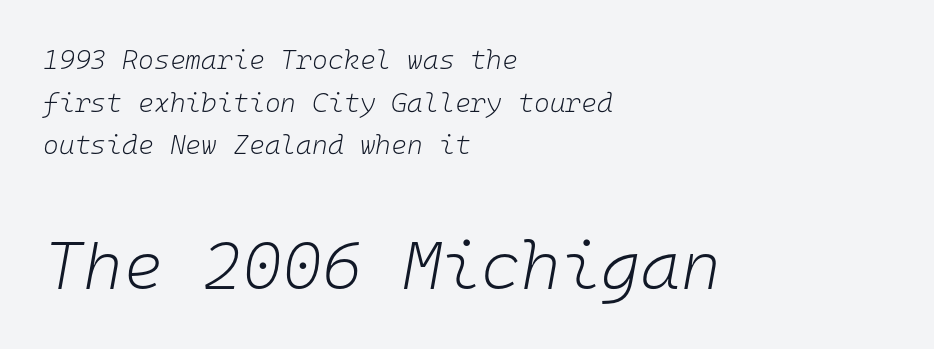
This sample has the even, mechanical cadence of fixed-width lettering. The weight would be labelled regular, book, light, or lighter still. The rendering applies a slant to the glyphs. A clean baseline with only descenders dipping below it.
